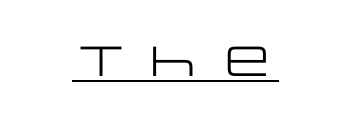
Q: Is the text bold? A: No.
Q: Is the text italic (slanted)? A: No, it is upright.
Q: Is the typeface a serif or a sans-serif typeface? A: Sans-serif.
Q: Is the text underlined? A: Yes.
Q: Is the spacing between letters normal or unusually wide? A: Unusually wide.
Q: Width (condensed, normal, or wide)? A: Wide.
Q: Stroke contrast? A: Low.
Q: x-height? A: Large.
Q: Monospaced? A: No.
